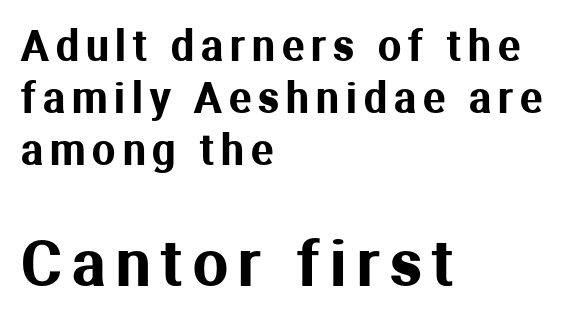
{"serif": "no", "italic": "no", "width": "normal", "stroke_contrast": "medium", "x_height": "medium", "monospaced": "no", "underline": "no", "align": "left", "line_spacing": "normal", "line_spacing_ratio": 1.27, "larger_block": "second", "size_ratio": 1.51, "glyph_px": 62}
